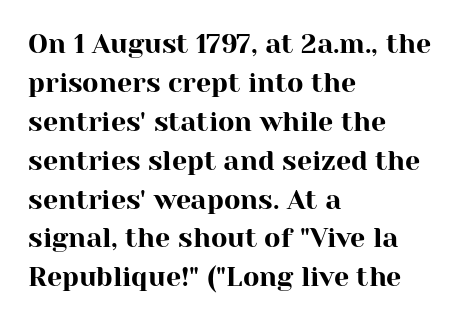
The image shows 27 px text type, upright; set left-aligned, normal line spacing (1.44x), normal letter spacing, not underlined.
